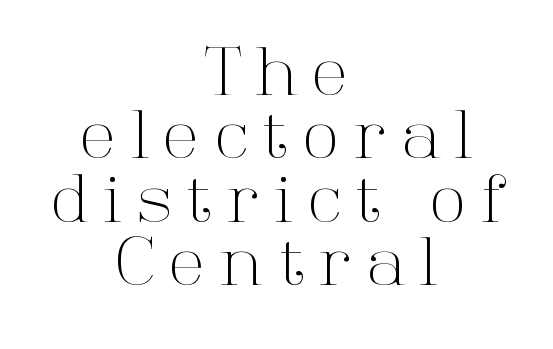
Words float on clear page, feet unadorned. A typesetter would mark this as roman, not italic. Each letter keeps its own natural width here, so spacing adapts to shape. Ink coverage per letter is moderate at most. Letterform terminals end in serifs throughout the passage. Notice how descenders almost collide with the ascenders below — that's tight leading.
